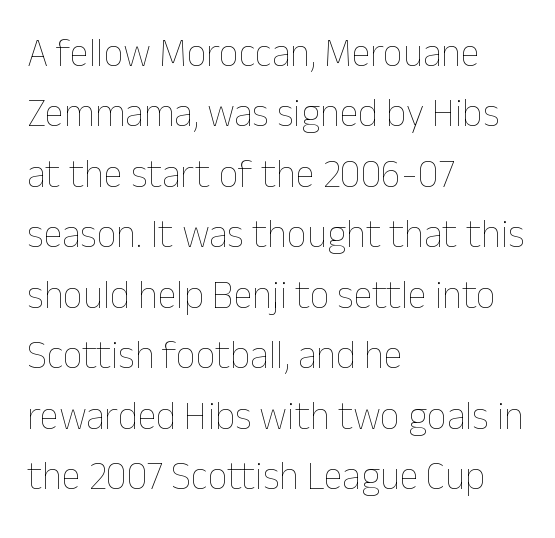
{"italic": "no", "bold": "no", "weight": "thin", "width": "normal", "stroke_contrast": "low", "x_height": "medium", "monospaced": "no", "underline": "no", "align": "left", "line_spacing": "normal", "line_spacing_ratio": 1.55, "letter_spacing": "normal", "letter_spacing_em": 0.0, "glyph_px": 39}
